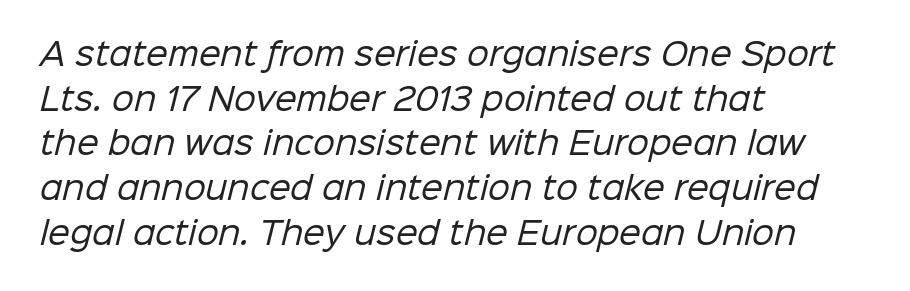
The glyphs in this specimen are sans serif. The designer left line spacing at the default. This rendering features lettering with no underline. Weight: regular or lighter. These lines are set flush left with a ragged right edge. The gaps between neighbouring characters are ordinary and unremarkable.
